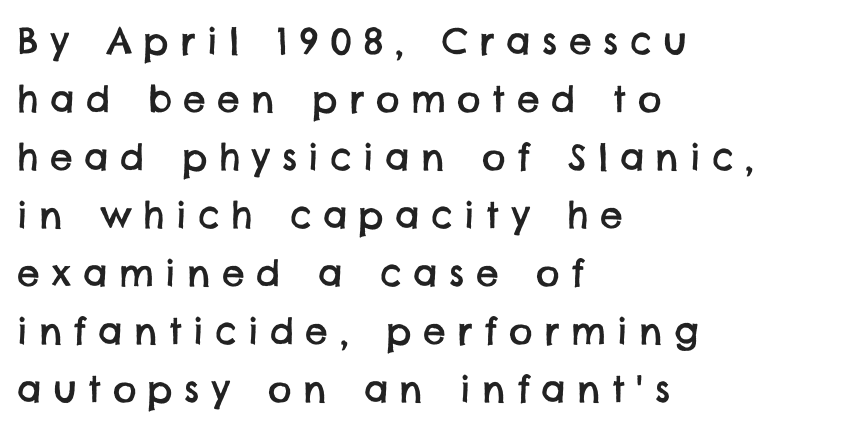
{"serif": "no", "width": "normal", "stroke_contrast": "low", "x_height": "large", "monospaced": "no", "underline": "no", "align": "left", "line_spacing": "normal", "line_spacing_ratio": 1.61, "letter_spacing": "wide", "letter_spacing_em": 0.32, "glyph_px": 36}
